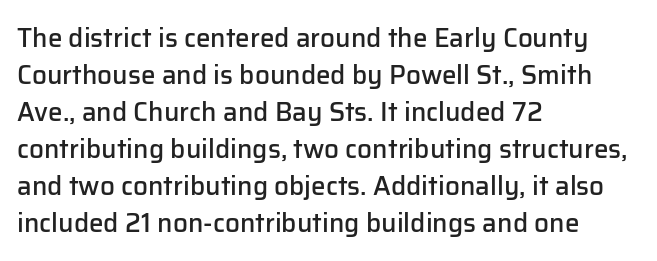
Successive baselines arrive at the customary interval. What weight is shown? A semibold, between regular and bold. The baseline area is clear. Compared with typical body copy, the letter spacing here is the same. When letters stand straight like this, we call the style roman or upright.
